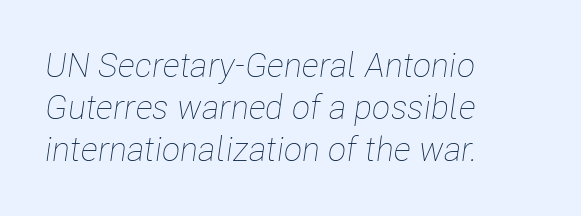
Q: Is the text bold? A: No.
Q: Is the text italic (slanted)? A: Yes, it leans right by about 8 degrees.
Q: Is the text underlined? A: No.
Q: How is the paragraph aligned? A: Left-aligned.
Q: Is the spacing between letters normal or unusually wide? A: Normal.
Q: Width (condensed, normal, or wide)? A: Condensed.
Q: Stroke contrast? A: Low.
Q: x-height? A: Medium.
Q: Monospaced? A: No.
